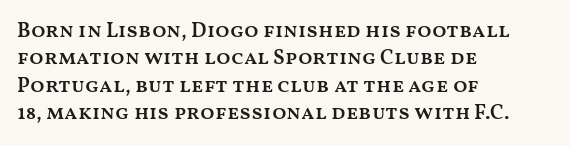
The image shows 21 px text type, upright; set left-aligned, normal line spacing (1.3x), normal letter spacing, not underlined.
